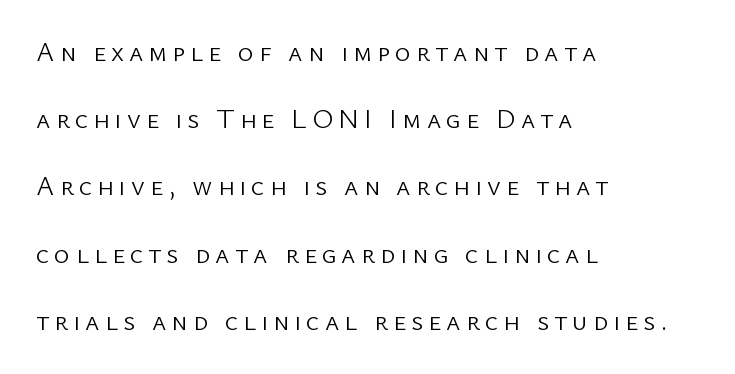
{"italic": "no", "bold": "no", "underline": "no", "align": "left", "line_spacing": "loose", "line_spacing_ratio": 2.49, "glyph_px": 27}
